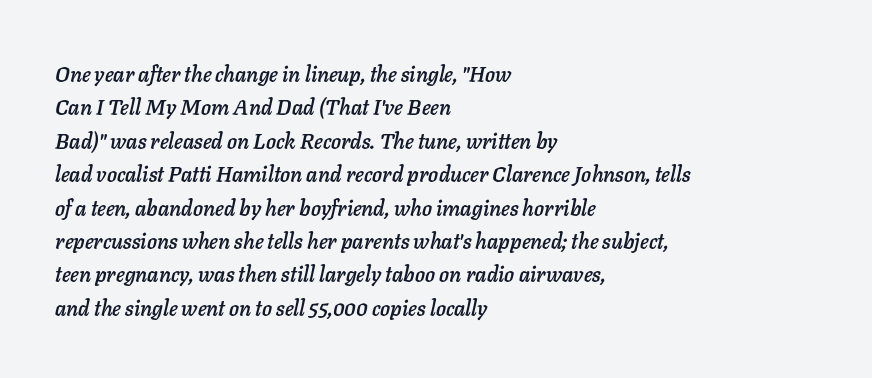
The image shows 21 px text type, italic (leaning right); set left-aligned, normal line spacing (1.59x), normal letter spacing, not underlined.
